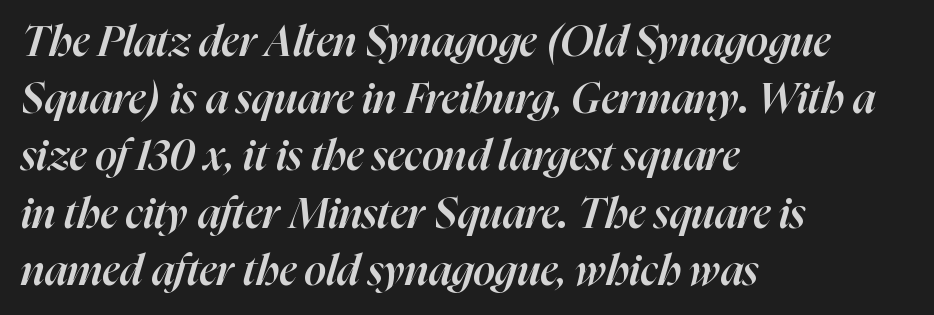
Q: Is the text bold? A: Semi-bold.
Q: Is the text italic (slanted)? A: Yes, it leans right by about 16 degrees.
Q: Is the text underlined? A: No.
Q: How is the paragraph aligned? A: Left-aligned.
Q: Is the spacing between letters normal or unusually wide? A: Normal.
Q: Is the spacing between lines tight, normal or loose? A: Normal.
Q: Width (condensed, normal, or wide)? A: Normal.
Q: Stroke contrast? A: High.
Q: x-height? A: Medium.
Q: Monospaced? A: No.
